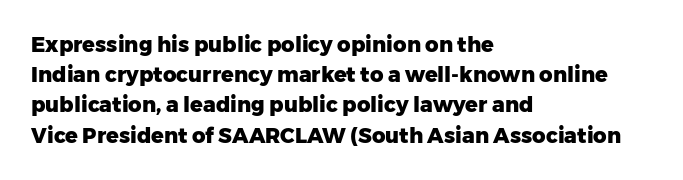
Q: Is the text bold? A: Yes.
Q: Is the text italic (slanted)? A: No, it is upright.
Q: Is the text underlined? A: No.
Q: How is the paragraph aligned? A: Left-aligned.
Q: Is the spacing between letters normal or unusually wide? A: Normal.
Q: Is the spacing between lines tight, normal or loose? A: Normal.
